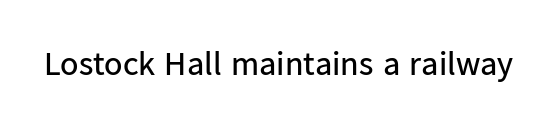
{"serif": "no", "italic": "no", "bold": "no", "weight": "regular", "width": "normal", "stroke_contrast": "low", "x_height": "medium", "monospaced": "no", "underline": "no", "letter_spacing": "normal", "letter_spacing_em": 0.0, "glyph_px": 34}
